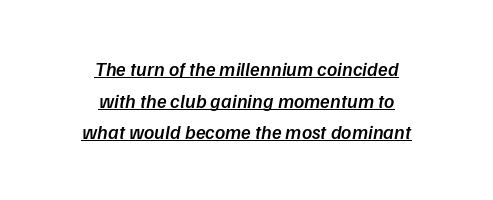
Reading down the column, the eye jumps a familiar distance to each next line. No extra tracking has been applied to these lines. A bit beefed up — I'd call it semibold rather than bold. Somebody hit Ctrl+U on this one — the words are underlined. Posture: slanted. Centered paragraph, ragged on both sides.
